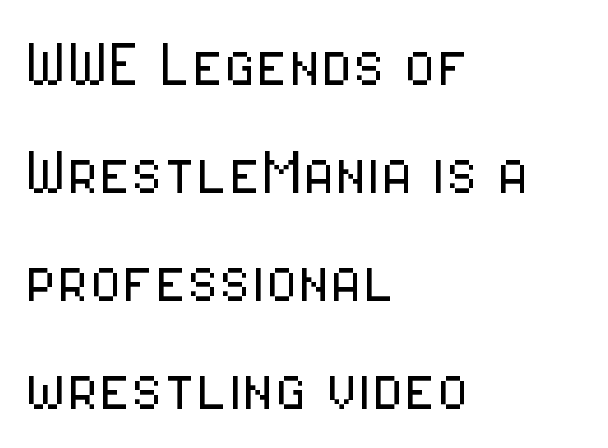
The image shows 74 px light, condensed sans-serif type, upright; set left-aligned, normal line spacing (1.46x), normal letter spacing, not underlined; low stroke contrast and a medium x-height.
